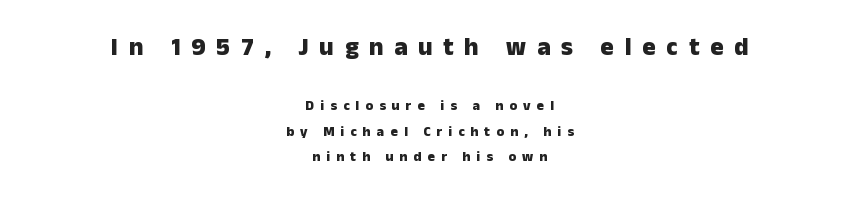
Layout note: lines centered. This is roman type, the default non-slanted kind. The designer gave the opening block more size than the closing block. No word sits above an underline. How are the letters spaced? Widely, with obvious added tracking.
